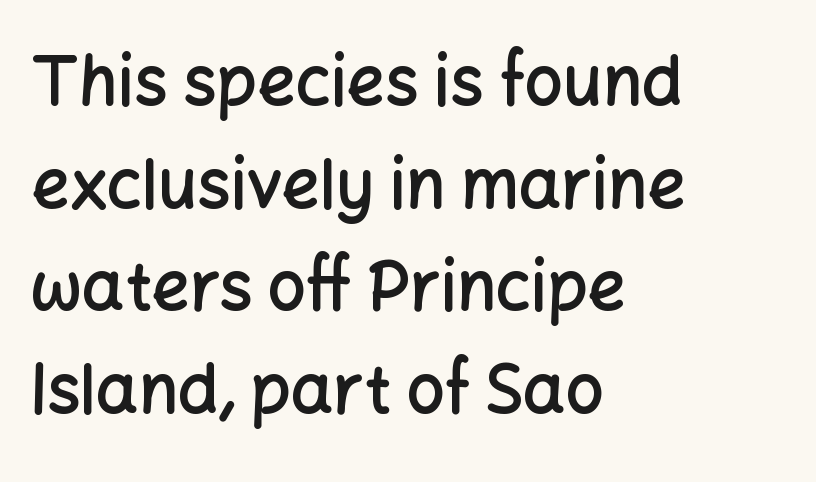
Q: Is the text bold? A: Semi-bold.
Q: Is the text italic (slanted)? A: No, it is upright.
Q: Is the typeface a serif or a sans-serif typeface? A: Sans-serif.
Q: Is the text underlined? A: No.
Q: How is the paragraph aligned? A: Left-aligned.
Q: Is the spacing between letters normal or unusually wide? A: Normal.
Q: Is the spacing between lines tight, normal or loose? A: Normal.
Q: Width (condensed, normal, or wide)? A: Normal.
Q: Stroke contrast? A: Low.
Q: x-height? A: Medium.
Q: Monospaced? A: No.
